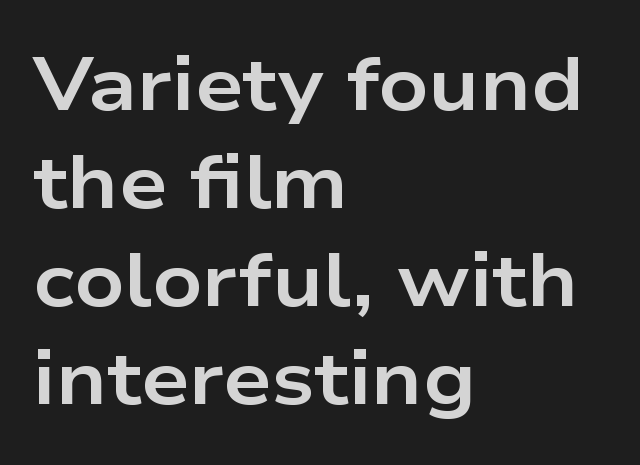
Students, note that the glyphs here touch the page at normal intervals. No word sits above an underline. The rendering anchors every line to the left-hand side. Is there much room between lines? A standard amount, neither cramped nor airy.
